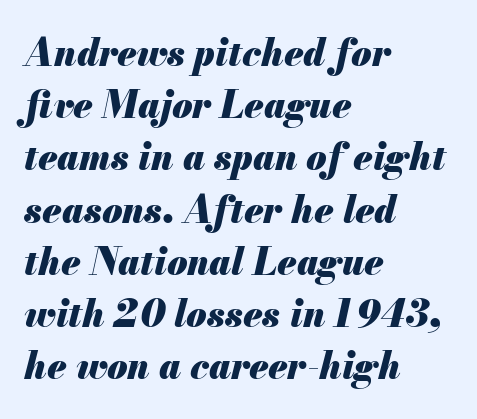
The image shows 37 px heavy type, italic (leaning right); set left-aligned, normal line spacing (1.41x), normal letter spacing, not underlined; medium stroke contrast and a small x-height.
